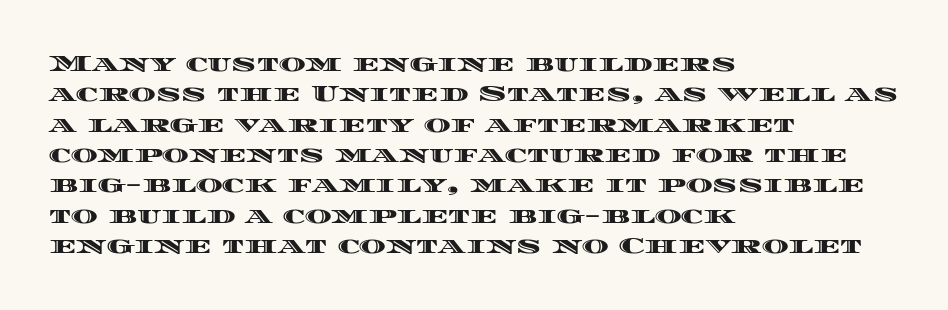
The face used here is rendered with its standard letterfit. These lines are set flush left with a ragged right edge. The glyphs are unaccompanied by any horizontal stroke below them. Normally led — the rows are evenly, conventionally spaced. Do the letters lean? They stand straight.
